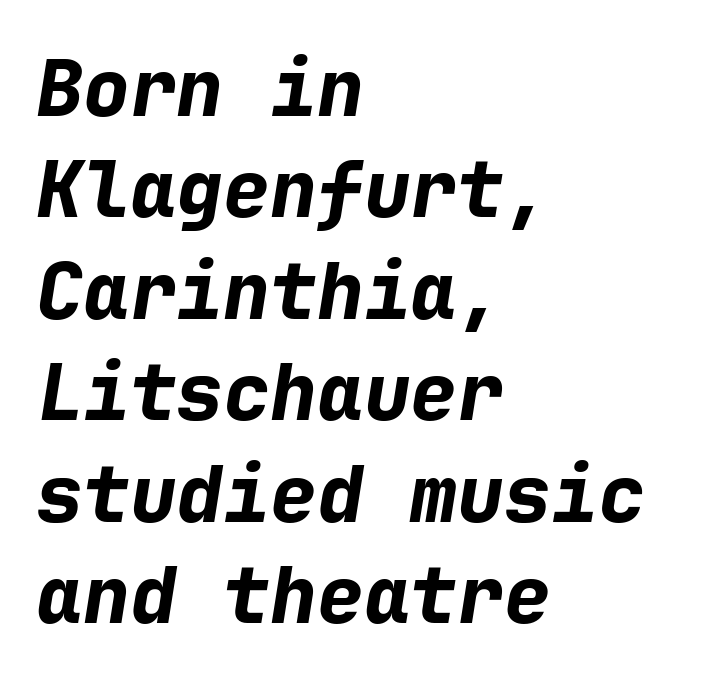
Each line starts at the same left margin while the right side varies. A typesetter would call this monospace, since all characters share one set width. Descender tails drop into unmarked territory. Students, note that the glyphs here touch the page at normal intervals. Italic: yes, the glyphs are oblique. Is the type bold? Yes — the strokes are clearly thick and heavy.
